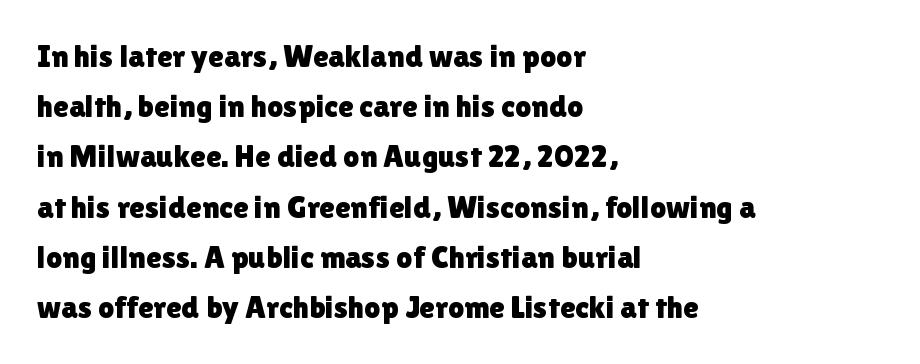
The image shows 32 px sans-serif type, upright; set left-aligned, normal line spacing (1.57x), normal letter spacing, not underlined; a medium x-height.
